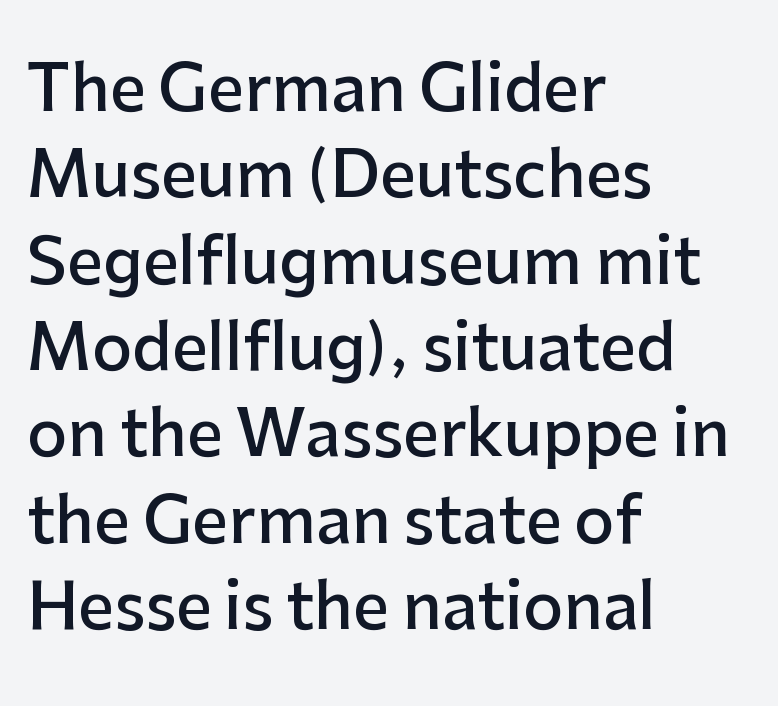
The image shows 63 px semibold sans-serif type, upright; set left-aligned, normal line spacing (1.37x), normal letter spacing, not underlined; low stroke contrast and a medium x-height.
